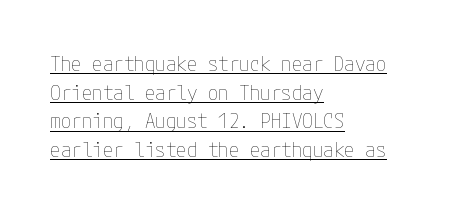
The image shows 21 px text type, upright; set left-aligned, normal line spacing (1.36x), normal letter spacing, underlined.
